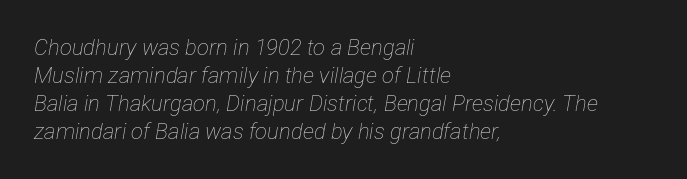
These glyphs show unthickened strokes, regular width or finer. Characters are canted at an angle relative to the baseline's perpendicular. The rendering anchors every line to the left-hand side. Leading matches the norm, producing a regular column. The passage shown has conventional tracking throughout. Quick note: underline off.
